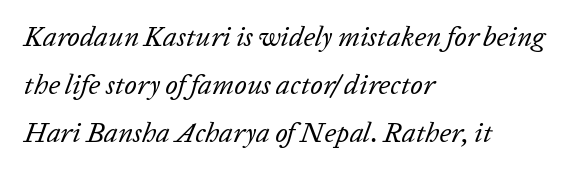
An italicized treatment has been applied to the whole sample. Weight class: somewhere from thin through regular. The gaps between neighbouring characters are ordinary and unremarkable. These lines are rendered in a variable-pitch font. Quick note: underline off. Teacher's note: observe the even left margin — that is flush-left alignment.
